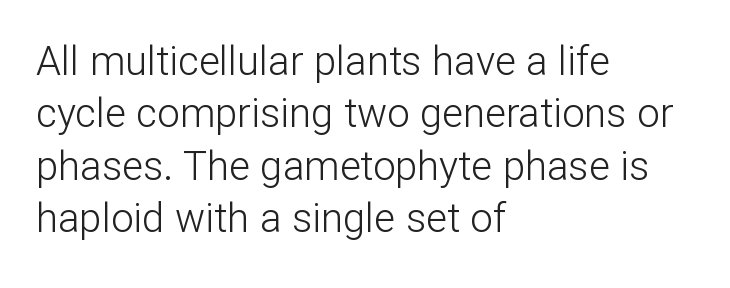
{"serif": "no", "italic": "no", "bold": "no", "weight": "light", "width": "normal", "stroke_contrast": "low", "x_height": "medium", "monospaced": "no", "underline": "no", "align": "left", "line_spacing": "normal", "line_spacing_ratio": 1.31, "letter_spacing": "normal", "letter_spacing_em": 0.0, "glyph_px": 40}
